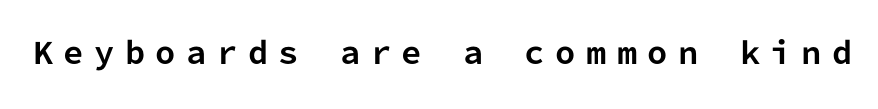
The face used here is rendered with a markedly widened letterfit. The font family rendered here belongs to the sans-serif group. No italicization has been applied; the sample stays upright. Note the uniform advance width — an 'i' takes as much space as an 'm'. Only glyphs here, with clear space below each row. Heavy, bold letterforms.
